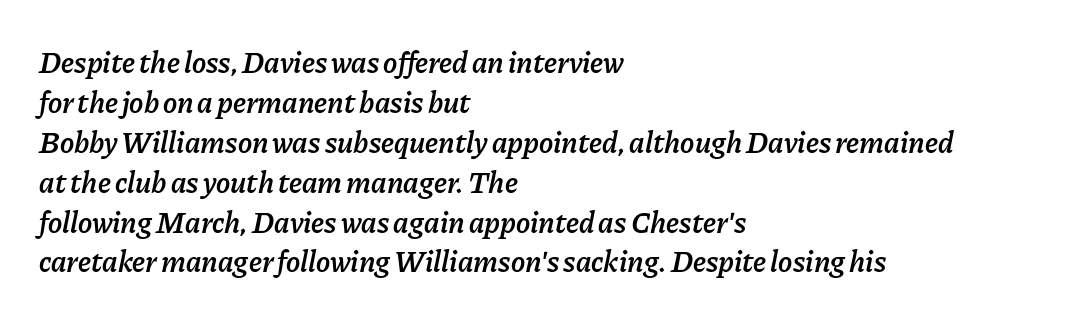
{"italic": "yes", "lean": "right", "slant_degrees": 11, "bold": "semi", "weight": "semibold", "width": "normal", "stroke_contrast": "low", "x_height": "medium", "monospaced": "no", "underline": "no", "align": "left", "line_spacing": "normal", "line_spacing_ratio": 1.33, "letter_spacing": "normal", "letter_spacing_em": 0.0, "glyph_px": 30}
